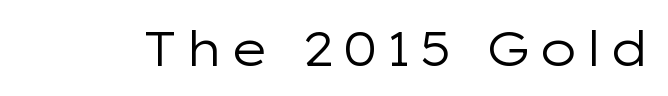
{"serif": "no", "italic": "no", "bold": "no", "weight": "regular", "width": "wide", "stroke_contrast": "low", "x_height": "medium", "monospaced": "no", "underline": "no", "glyph_px": 48}
